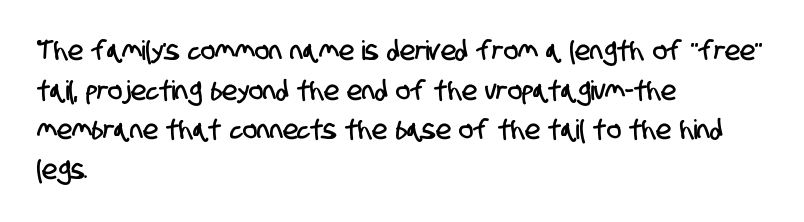
{"underline": "no", "align": "left", "line_spacing": "normal", "line_spacing_ratio": 1.47, "letter_spacing": "normal", "letter_spacing_em": 0.0, "glyph_px": 27}
